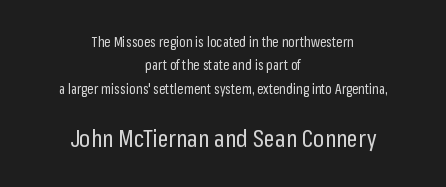
Q: Is the text bold? A: No.
Q: Is the text italic (slanted)? A: No, it is upright.
Q: Is the text underlined? A: No.
Q: How is the paragraph aligned? A: Centered.
Q: Is the spacing between letters normal or unusually wide? A: Normal.
Q: Is the spacing between lines tight, normal or loose? A: Normal.
Q: Which block of text is set in a larger size, the first (top) or the second (bottom)? A: The second (bottom) one.
